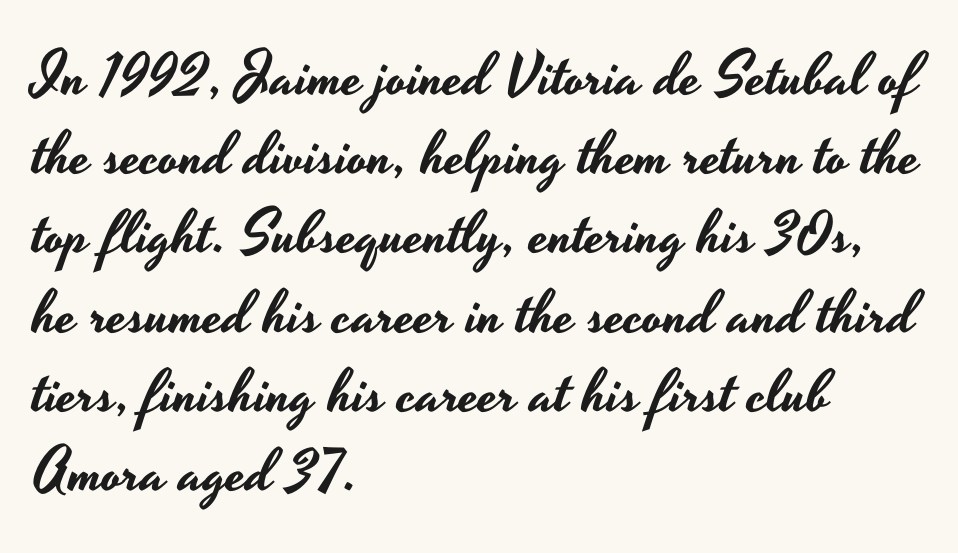
The image shows 60 px wide sans-serif type; set left-aligned, normal line spacing (1.32x), normal letter spacing, not underlined; low stroke contrast and a small x-height.
